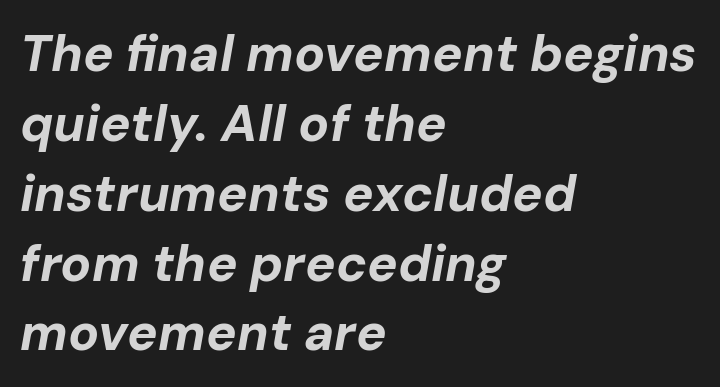
Q: Is the text bold? A: Yes.
Q: Is the text italic (slanted)? A: Yes, it leans right by about 10 degrees.
Q: Is the text underlined? A: No.
Q: How is the paragraph aligned? A: Left-aligned.
Q: Is the spacing between letters normal or unusually wide? A: Normal.
Q: Is the spacing between lines tight, normal or loose? A: Normal.
Q: Width (condensed, normal, or wide)? A: Normal.
Q: Stroke contrast? A: Low.
Q: x-height? A: Medium.
Q: Monospaced? A: No.
